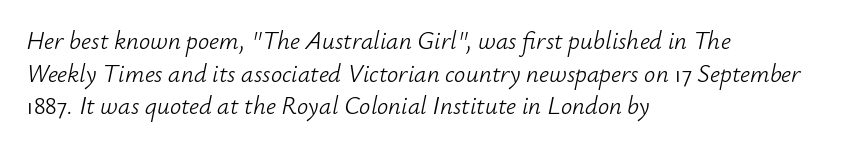
Q: Is the text bold? A: No.
Q: Is the text italic (slanted)? A: Yes, it leans right by about 12 degrees.
Q: Is the text underlined? A: No.
Q: How is the paragraph aligned? A: Left-aligned.
Q: Is the spacing between letters normal or unusually wide? A: Normal.
Q: Is the spacing between lines tight, normal or loose? A: Normal.
